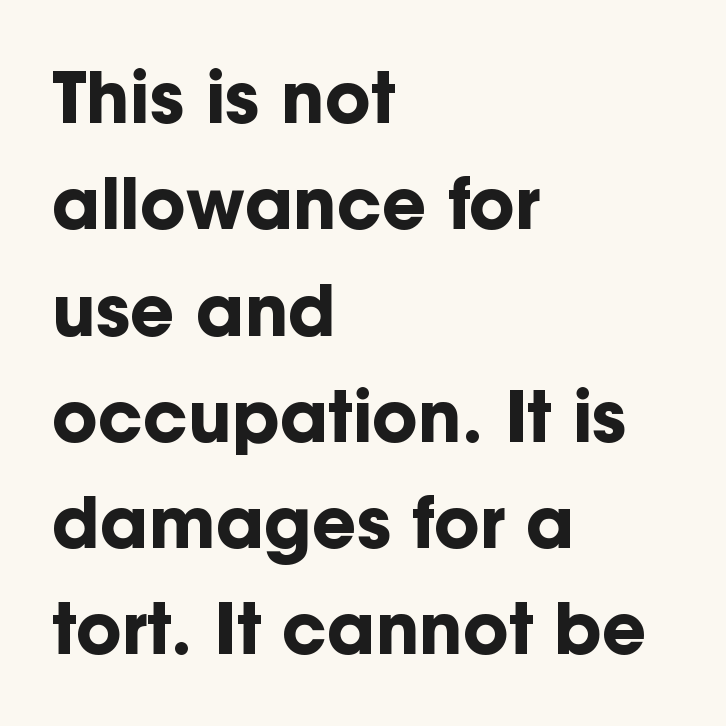
Is there much room between lines? A standard amount, neither cramped nor airy. This rendering leaves character spacing at its baseline value. Students, this is bold: see how much ink each stroke carries. Horizontal alignment here is leftward, the default for most running prose. A clean baseline with only descenders dipping below it.
